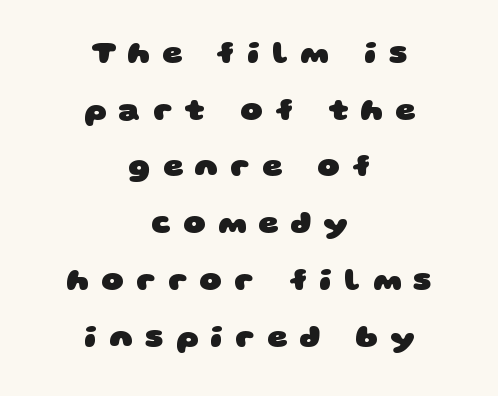
Q: Is the text bold? A: Yes.
Q: Is the typeface a serif or a sans-serif typeface? A: Sans-serif.
Q: Is the text underlined? A: No.
Q: How is the paragraph aligned? A: Centered.
Q: Is the spacing between letters normal or unusually wide? A: Unusually wide.
Q: Width (condensed, normal, or wide)? A: Wide.
Q: Stroke contrast? A: Low.
Q: x-height? A: Large.
Q: Monospaced? A: No.
